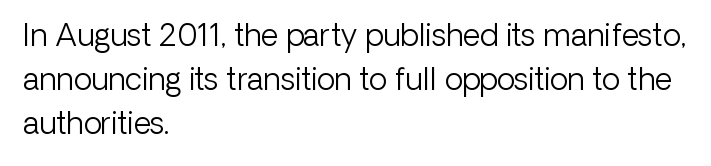
The image shows 30 px light sans-serif type, upright; set left-aligned, normal line spacing (1.47x), normal letter spacing, not underlined; low stroke contrast and a medium x-height.
